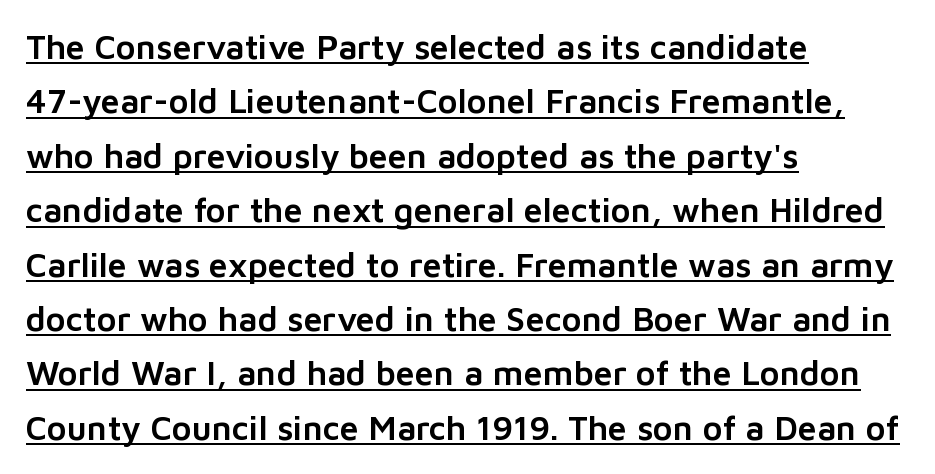
The image shows 34 px sans-serif type, upright; set left-aligned, normal line spacing (1.6x), normal letter spacing, underlined; low stroke contrast and a medium x-height.
